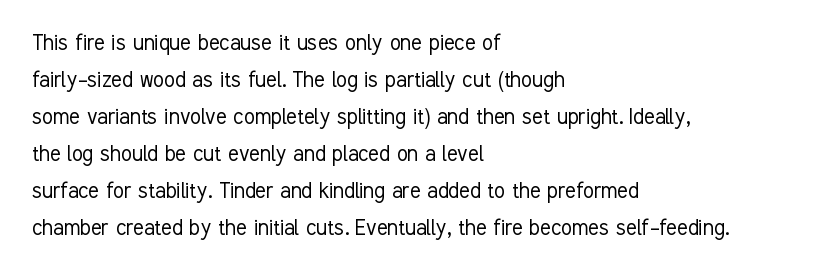
The image shows 25 px text type, upright; set left-aligned, normal line spacing (1.48x), normal letter spacing, not underlined.
